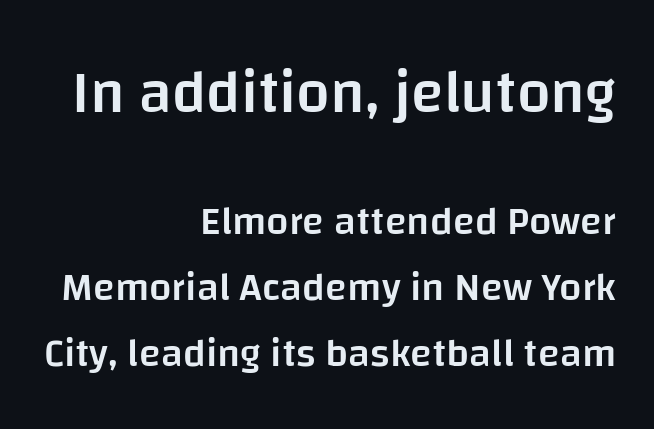
The image shows 60 px semibold sans-serif type, upright; set right-aligned, normal line spacing (1.64x), normal letter spacing, not underlined; the first (top) block is 1.5x larger; low stroke contrast and a large x-height.
